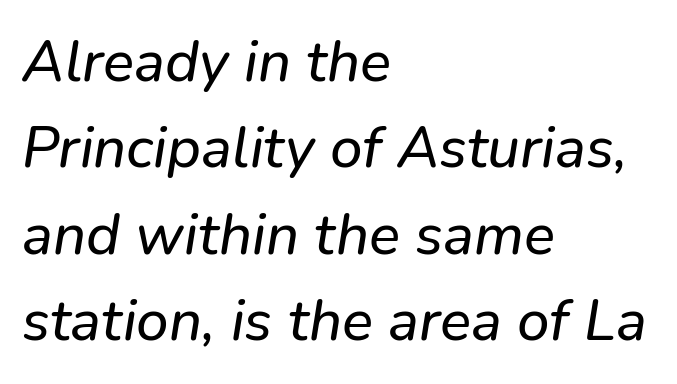
Q: Is the typeface a serif or a sans-serif typeface? A: Sans-serif.
Q: Is the text underlined? A: No.
Q: How is the paragraph aligned? A: Left-aligned.
Q: Is the spacing between letters normal or unusually wide? A: Normal.
Q: Is the spacing between lines tight, normal or loose? A: Normal.
Q: Width (condensed, normal, or wide)? A: Normal.
Q: Stroke contrast? A: Low.
Q: x-height? A: Medium.
Q: Monospaced? A: No.
